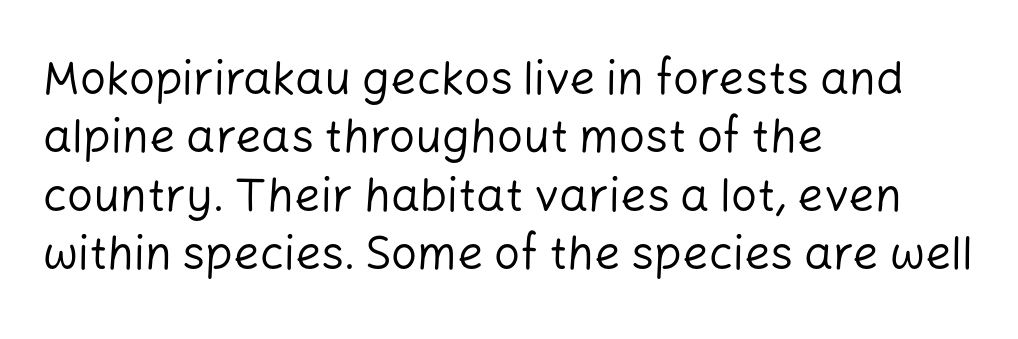
The image shows 46 px regular-weight sans-serif type, upright; set left-aligned, normal line spacing (1.27x), normal letter spacing, not underlined; low stroke contrast and a medium x-height.
